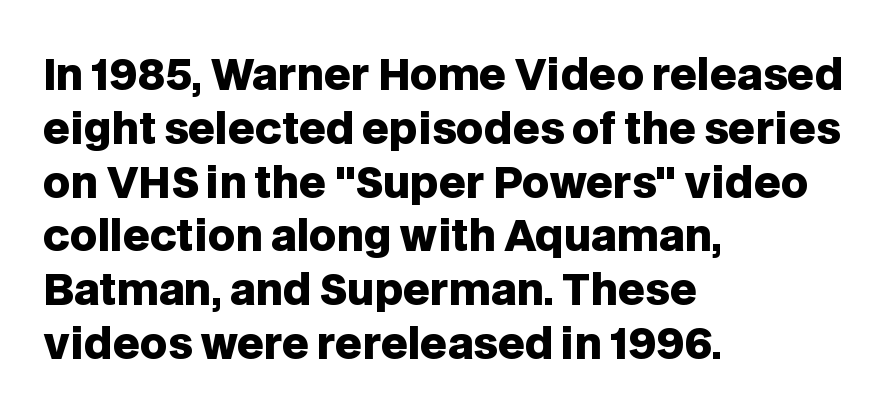
{"serif": "no", "italic": "no", "bold": "yes", "weight": "heavy", "width": "normal", "stroke_contrast": "low", "x_height": "large", "monospaced": "no", "underline": "no", "align": "left", "line_spacing": "normal", "line_spacing_ratio": 1.28, "letter_spacing": "normal", "letter_spacing_em": 0.0, "glyph_px": 42}
